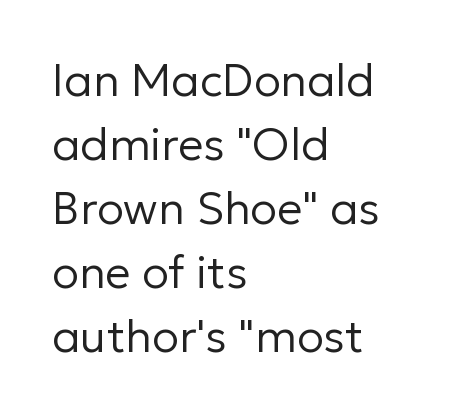
The image shows 45 px regular-weight sans-serif type, upright; set left-aligned, normal line spacing (1.42x), normal letter spacing, not underlined; low stroke contrast and a medium x-height.
